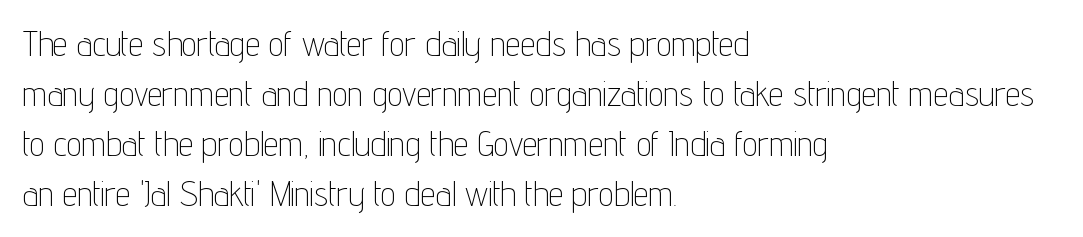
Stroke thickness stays within the range of a standard reading face or lighter. The line texture is even and compact thanks to regular tracking. The lines are quadded left. A typesetter would call this proportional, since set widths differ per character.
